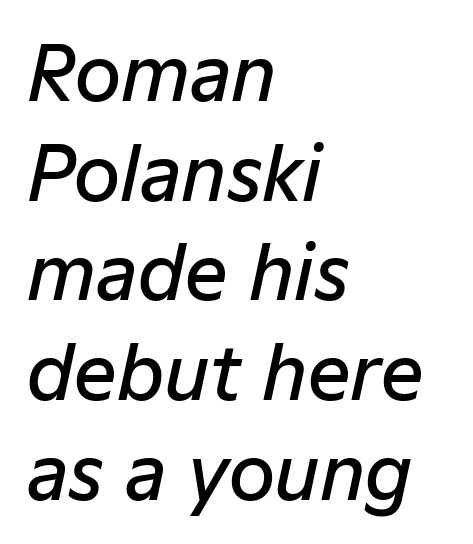
The image shows 75 px semibold type, italic (leaning right); set left-aligned, normal line spacing (1.33x), normal letter spacing, not underlined; low stroke contrast and a medium x-height.
